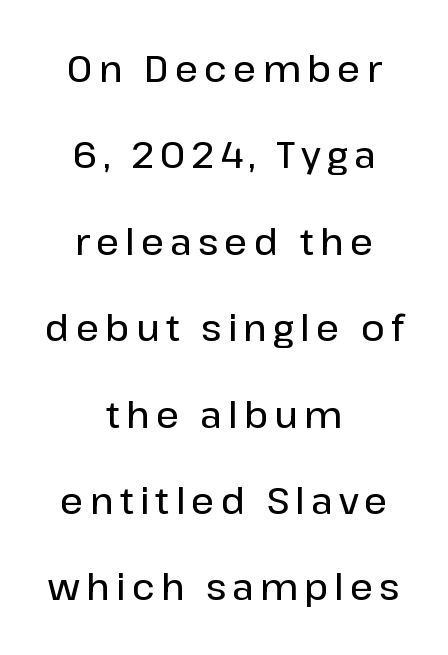
The image shows 36 px semibold sans-serif type, upright; set centered, loose line spacing (2.4x), not underlined; low stroke contrast and a medium x-height.
